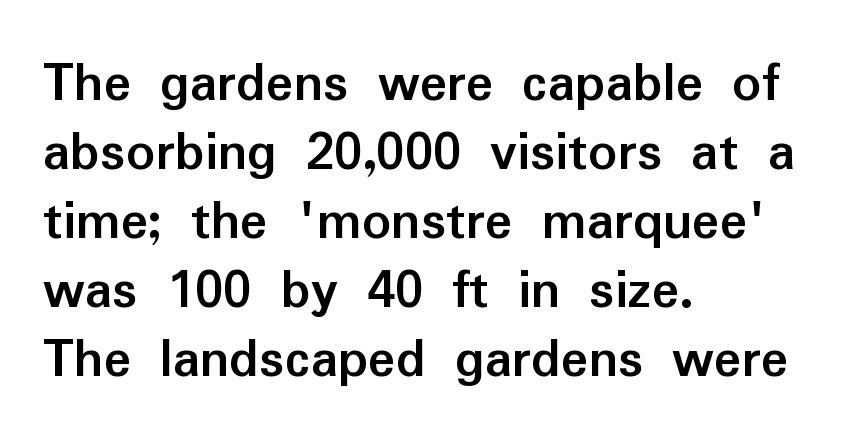
{"serif": "no", "italic": "no", "bold": "yes", "weight": "semibold", "width": "normal", "stroke_contrast": "low", "x_height": "medium", "monospaced": "no", "underline": "no", "align": "left", "line_spacing_ratio": 1.21, "letter_spacing": "normal", "letter_spacing_em": 0.0, "glyph_px": 57}
